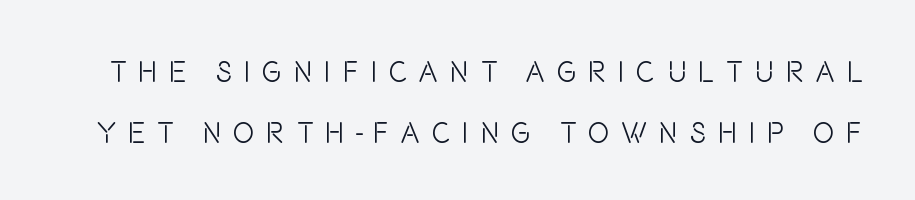
Ascenders rise straight up at ninety degrees. A clean baseline with only descenders dipping below it. A great deal of white space separates one row of letters from the next. The face looks like a standard text weight, possibly lighter. Here the designer chose a conventional face with non-uniform glyph widths.
